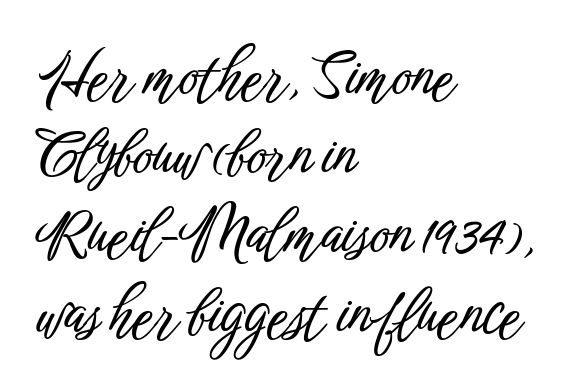
Q: Is the text italic (slanted)? A: Yes.
Q: Is the typeface a serif or a sans-serif typeface? A: Sans-serif.
Q: Is the text underlined? A: No.
Q: How is the paragraph aligned? A: Left-aligned.
Q: Is the spacing between letters normal or unusually wide? A: Normal.
Q: Is the spacing between lines tight, normal or loose? A: Normal.
Q: Width (condensed, normal, or wide)? A: Condensed.
Q: Stroke contrast? A: Low.
Q: x-height? A: Medium.
Q: Monospaced? A: No.
